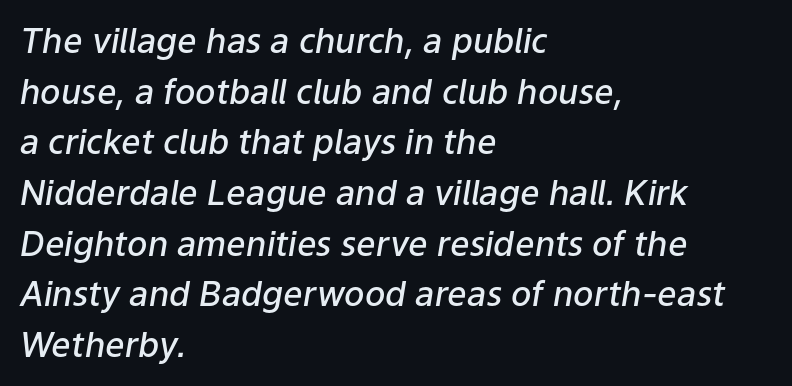
Character widths vary here, with narrow letters taking less room than wide ones. Lines of text with bare space underneath. The gaps between neighbouring characters are ordinary and unremarkable. This is oblique type, the kind used for emphasis or titles.
